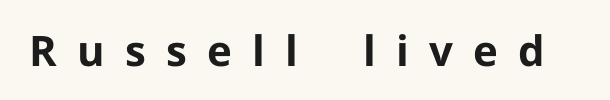
The gap between lines stays unmarked. I'd call this a sans setting — the letters go barefoot. When letters stand straight like this, we call the style roman or upright. Caption: expanded tracking, letters set apart. On the weight axis this lands at bold, roughly 700. You could not count columns in this text — the font is proportionally spaced.
